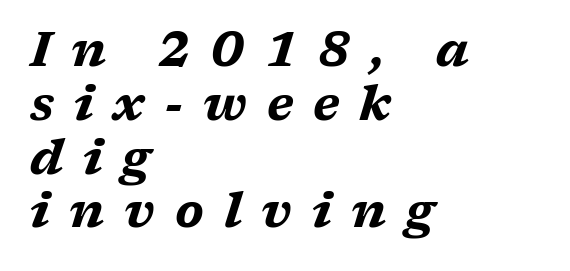
The image shows 48 px bold, wide type, italic (leaning right); set left-aligned, tight line spacing (1.12x), unusually wide letter spacing (+0.41 em), not underlined; medium stroke contrast and a medium x-height.
